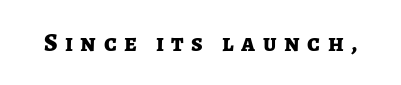
The image shows 25 px bold type, upright; set unusually wide letter spacing (+0.3 em), not underlined.
